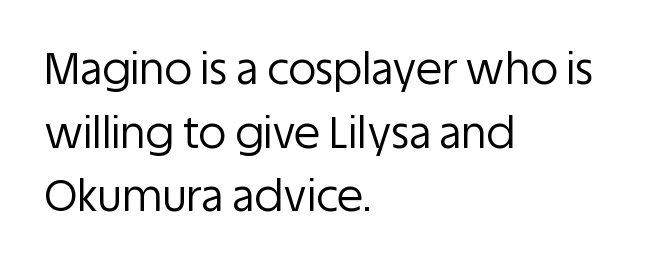
Every stem runs plumb, perpendicular to the baseline. Default kerning and tracking; the words read as compact shapes. The strokes are not fattened; the text isn't bold. Underline: absent. Check where the strokes stop: nothing finishes them off — pure sans.
